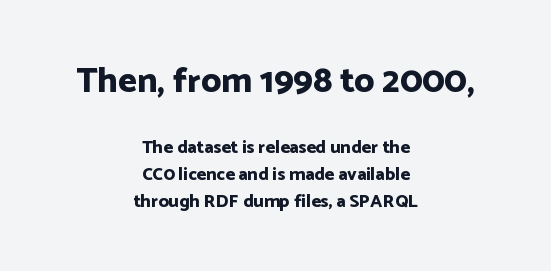
{"serif": "no", "italic": "no", "bold": "yes", "weight": "bold", "width": "normal", "stroke_contrast": "low", "x_height": "medium", "monospaced": "no", "underline": "no", "align": "center", "line_spacing": "normal", "line_spacing_ratio": 1.5, "letter_spacing": "normal", "letter_spacing_em": 0.0, "larger_block": "first", "size_ratio": 1.94, "glyph_px": 35}
